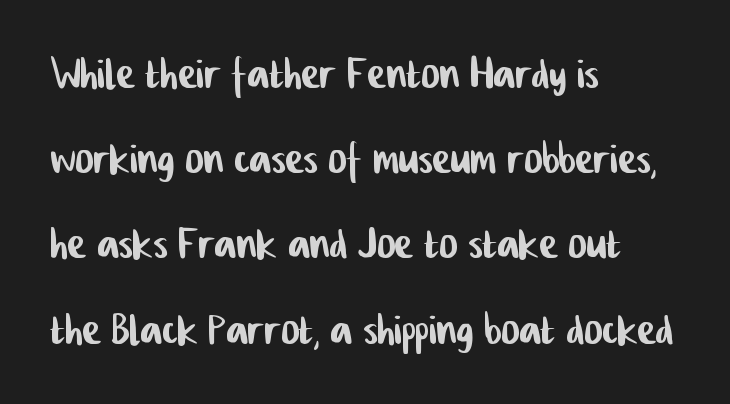
Casual observation: everything's shoved over to the left. Default kerning and tracking; the words read as compact shapes. A bare baseline throughout the passage. This block has exactly the height ordinary leading produces. The rendering uses natural spacing where letterforms have individual widths.
